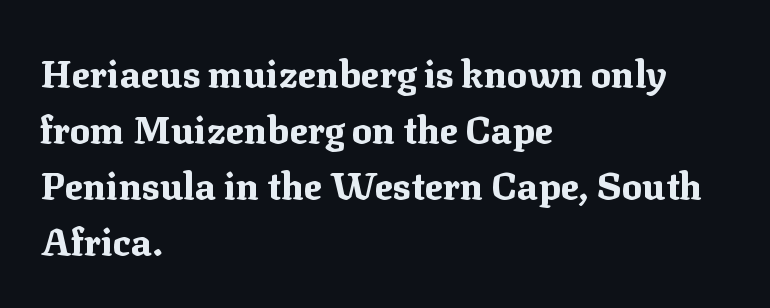
The image shows 38 px bold serif type, upright; set left-aligned, normal line spacing (1.47x), normal letter spacing, not underlined; medium stroke contrast and a medium x-height.
